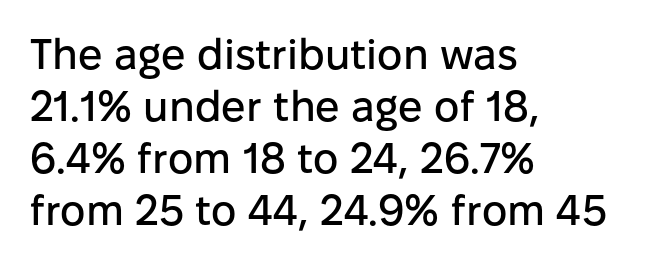
The image shows 43 px sans-serif type, upright; set left-aligned, line spacing 1.21x, normal letter spacing, not underlined; low stroke contrast and a medium x-height.
